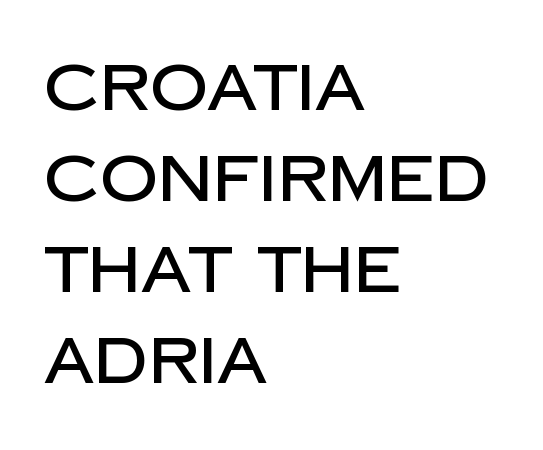
Every stem runs plumb, perpendicular to the baseline. One-word summary of the alignment: left. The letters advance in unequal steps, a hallmark of proportional type. In terms of letterspacing, this is plain default setting. Regarding serifs, this sample does without them.
